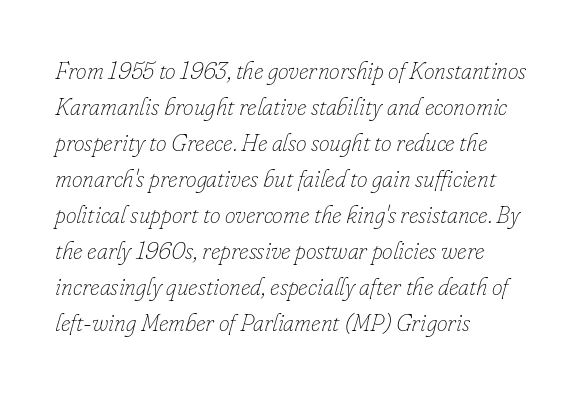
{"italic": "yes", "lean": "right", "slant_degrees": 16, "bold": "no", "underline": "no", "align": "left", "line_spacing": "normal", "line_spacing_ratio": 1.5, "letter_spacing": "normal", "letter_spacing_em": 0.0, "glyph_px": 24}
